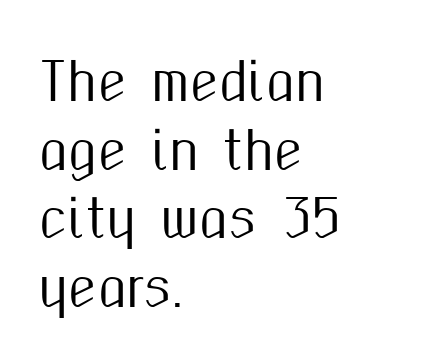
The image shows 52 px condensed sans-serif type, upright; set left-aligned, normal line spacing (1.32x), normal letter spacing, not underlined; medium stroke contrast and a medium x-height.
